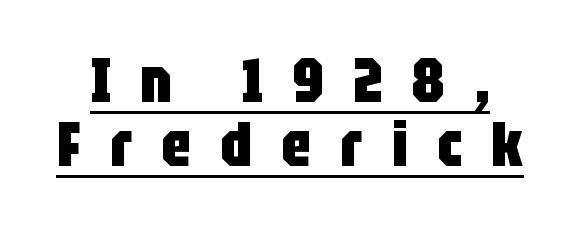
The image shows 62 px heavy, condensed sans-serif type, upright; set tight line spacing (1.03x), unusually wide letter spacing (+0.47 em), underlined; low stroke contrast and a large x-height.
